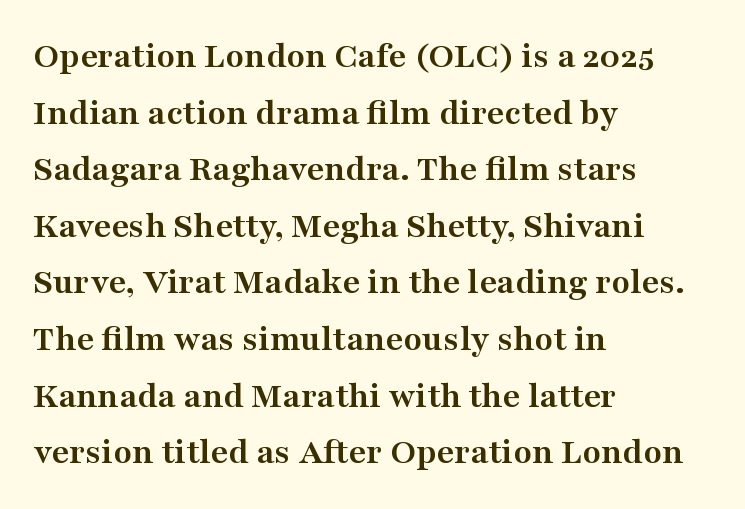
Q: Is the text bold? A: Yes.
Q: Is the text italic (slanted)? A: No, it is upright.
Q: Is the typeface a serif or a sans-serif typeface? A: Serif.
Q: Is the text underlined? A: No.
Q: How is the paragraph aligned? A: Left-aligned.
Q: Is the spacing between letters normal or unusually wide? A: Normal.
Q: Is the spacing between lines tight, normal or loose? A: Normal.
Q: Width (condensed, normal, or wide)? A: Wide.
Q: Stroke contrast? A: Medium.
Q: x-height? A: Medium.
Q: Monospaced? A: No.
